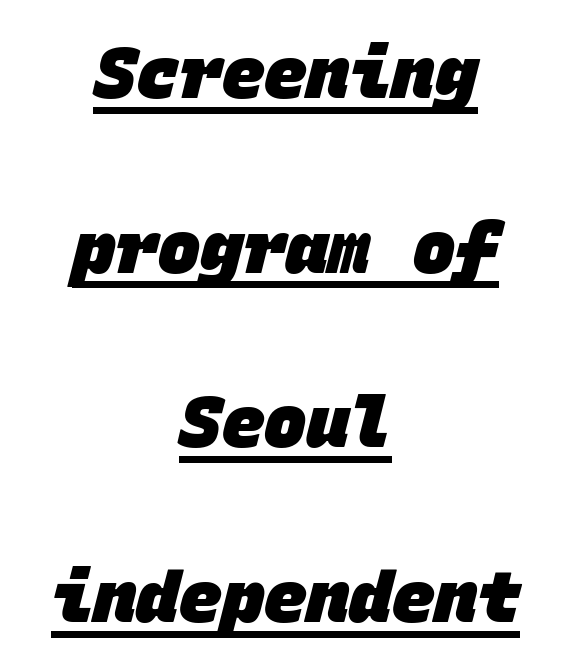
The image shows 71 px heavy sans-serif type, monospaced; set centered, loose line spacing (2.46x), normal letter spacing, underlined; low stroke contrast and a large x-height.
